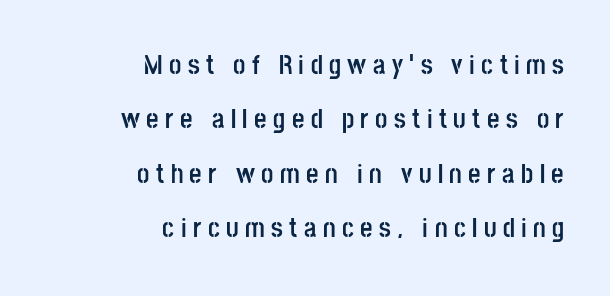
The image shows 27 px bold type, upright; set right-aligned, loose line spacing (2.01x), unusually wide letter spacing (+0.24 em), not underlined.
